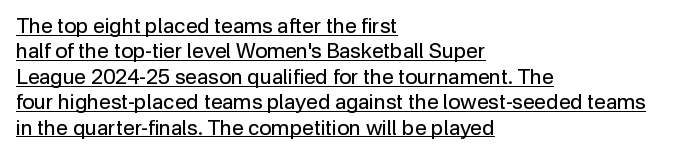
The image shows 21 px text type, upright; set left-aligned, line spacing 1.21x, normal letter spacing, underlined.
